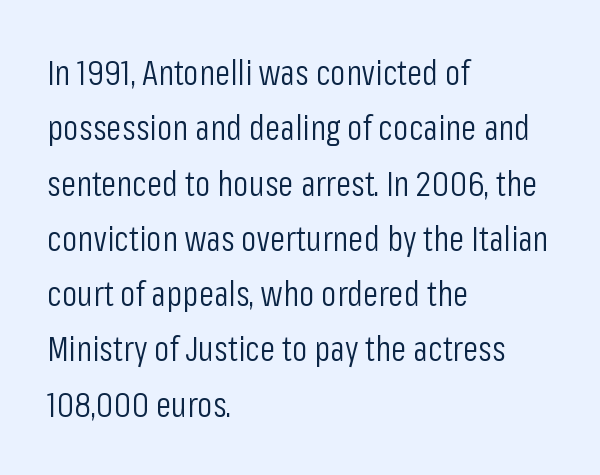
Q: Is the text bold? A: No.
Q: Is the text italic (slanted)? A: No, it is upright.
Q: Is the typeface a serif or a sans-serif typeface? A: Sans-serif.
Q: Is the text underlined? A: No.
Q: How is the paragraph aligned? A: Left-aligned.
Q: Is the spacing between letters normal or unusually wide? A: Normal.
Q: Is the spacing between lines tight, normal or loose? A: Normal.
Q: Width (condensed, normal, or wide)? A: Condensed.
Q: Stroke contrast? A: Low.
Q: x-height? A: Medium.
Q: Monospaced? A: No.
